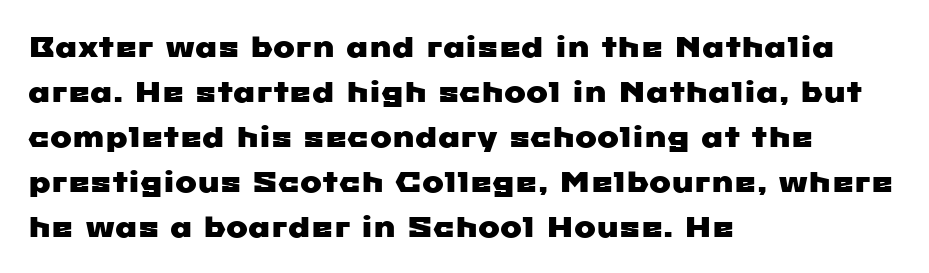
The typeface chosen for these lines omits serifs. The passage shown is typed in a proportional face where columns would drift. The passage is arranged the way most books set body copy — flush left. Decoration check: the copy has no underline. Reading down the column, the eye jumps a familiar distance to each next line.
